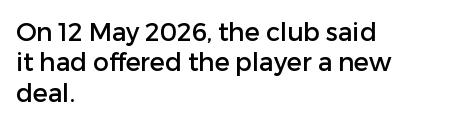
{"italic": "no", "underline": "no", "align": "left", "line_spacing_ratio": 1.22, "letter_spacing": "normal", "letter_spacing_em": 0.0, "glyph_px": 25}
